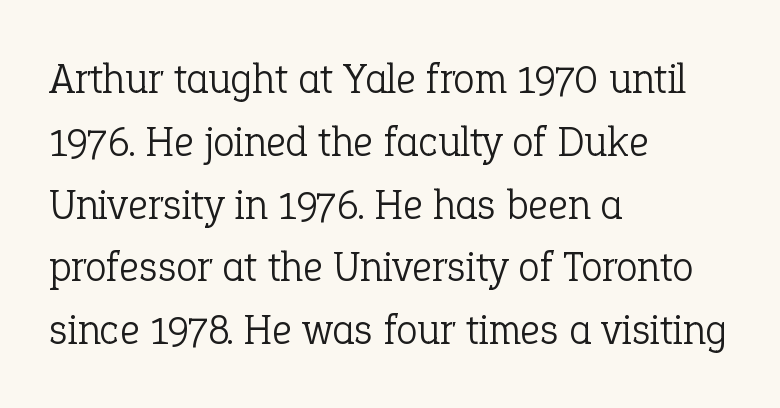
The image shows 43 px light serif type, upright; set left-aligned, normal line spacing (1.46x), normal letter spacing, not underlined; low stroke contrast and a medium x-height.
